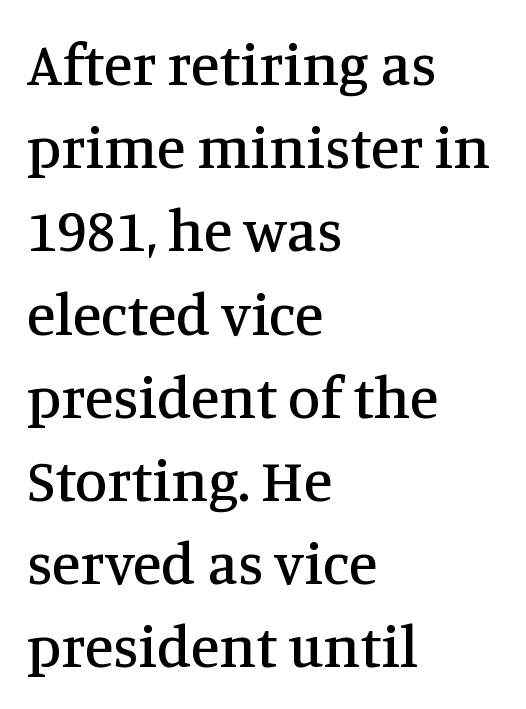
Q: Is the text italic (slanted)? A: No, it is upright.
Q: Is the typeface a serif or a sans-serif typeface? A: Serif.
Q: Is the text underlined? A: No.
Q: How is the paragraph aligned? A: Left-aligned.
Q: Is the spacing between letters normal or unusually wide? A: Normal.
Q: Is the spacing between lines tight, normal or loose? A: Normal.
Q: Width (condensed, normal, or wide)? A: Normal.
Q: Stroke contrast? A: Medium.
Q: x-height? A: Large.
Q: Monospaced? A: No.
